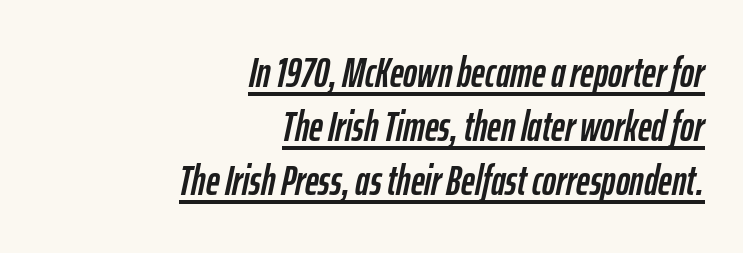
Q: Is the text italic (slanted)? A: Yes, it leans right by about 12 degrees.
Q: Is the text underlined? A: Yes.
Q: How is the paragraph aligned? A: Right-aligned.
Q: Is the spacing between letters normal or unusually wide? A: Normal.
Q: Is the spacing between lines tight, normal or loose? A: Normal.
Q: Width (condensed, normal, or wide)? A: Condensed.
Q: Stroke contrast? A: Low.
Q: x-height? A: Medium.
Q: Monospaced? A: No.
